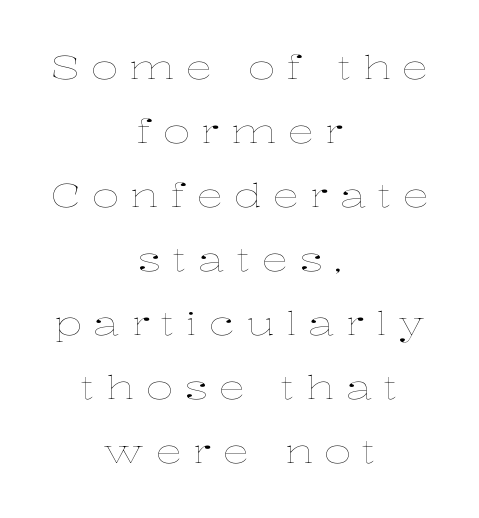
Counters stay open thanks to moderate or lighter strokes. Is there much room between lines? Yes — plenty of vertical air separates them. Do the letters lean? They stand straight. Here the glyphs are tracked loosely, breaking word shapes into spaced letters.
